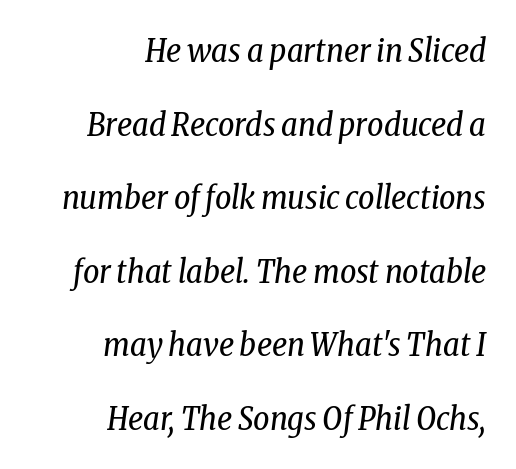
The image shows 32 px regular-weight, condensed serif type, italic (leaning right); set right-aligned, loose line spacing (2.3x), normal letter spacing, not underlined; low stroke contrast and a medium x-height.
